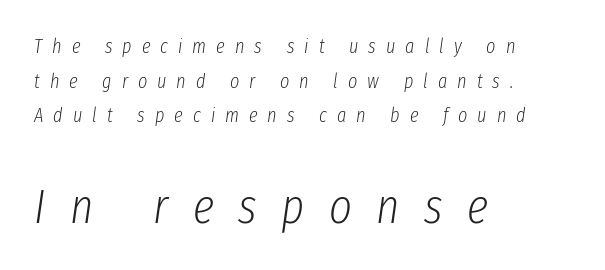
{"italic": "yes", "lean": "right", "slant_degrees": 8, "bold": "no", "weight": "light", "width": "condensed", "stroke_contrast": "low", "x_height": "medium", "monospaced": "no", "underline": "no", "align": "left", "line_spacing_ratio": 1.73, "letter_spacing": "wide", "letter_spacing_em": 0.5, "larger_block": "second", "size_ratio": 2.45, "glyph_px": 49}
